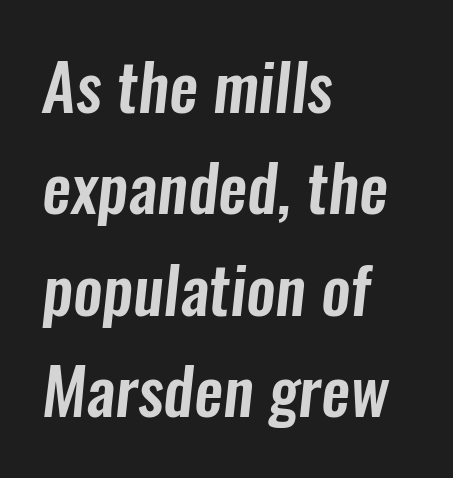
The setting favours the left margin, as ordinary paragraphs usually do. The rendering keeps characters at their native spacing. These lines are rendered in a variable-pitch font. Reading down the column, the eye jumps a familiar distance to each next line. Does the type have serifs? No, each stem ends abruptly. The words here are not underlined.
